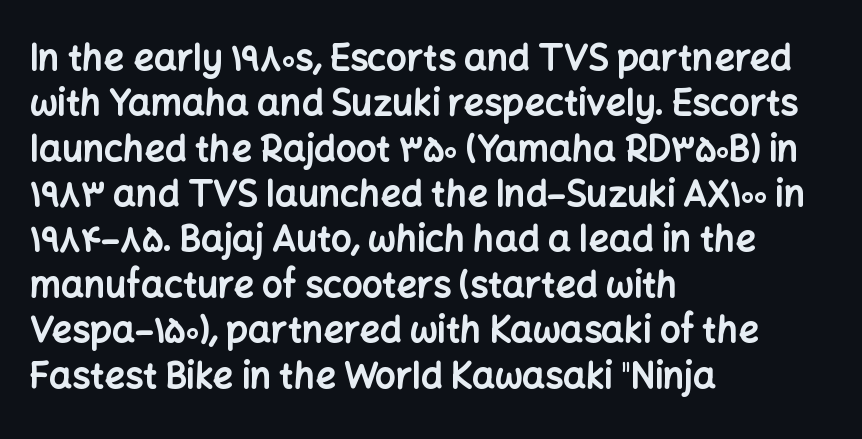
The image shows 36 px bold sans-serif type, upright; set left-aligned, normal line spacing (1.26x), normal letter spacing, not underlined; low stroke contrast and a medium x-height.
